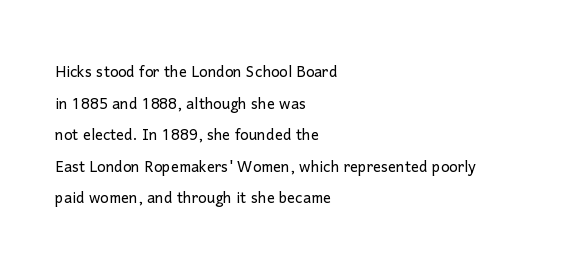
{"italic": "no", "bold": "no", "underline": "no", "align": "left", "line_spacing": "normal", "line_spacing_ratio": 1.58, "letter_spacing": "normal", "letter_spacing_em": 0.0, "glyph_px": 20}
